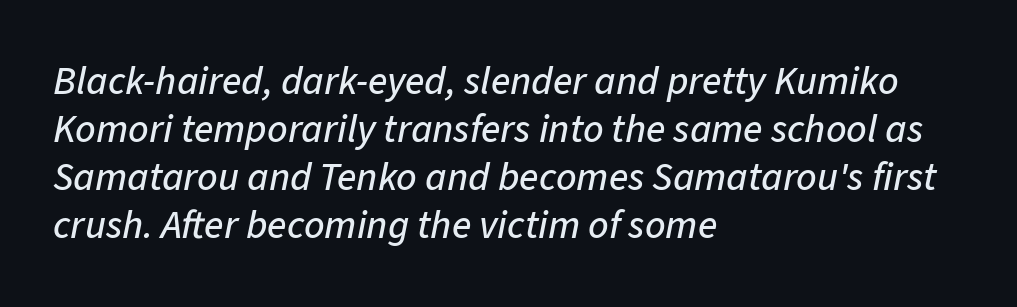
The line texture is even and compact thanks to regular tracking. Caption: multi-line text, flush left, ragged right. The rendering uses natural spacing where letterforms have individual widths. Letters rest on an invisible, unmarked baseline. The letters are slanted; this is an italic face.
